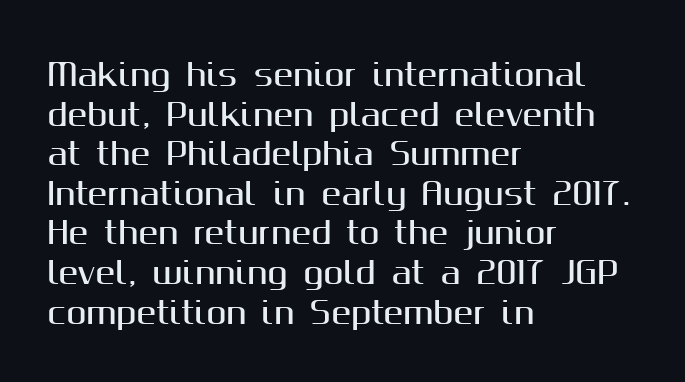
Q: Is the text italic (slanted)? A: No, it is upright.
Q: Is the typeface a serif or a sans-serif typeface? A: Sans-serif.
Q: Is the text underlined? A: No.
Q: How is the paragraph aligned? A: Left-aligned.
Q: Is the spacing between letters normal or unusually wide? A: Normal.
Q: Is the spacing between lines tight, normal or loose? A: Normal.
Q: Width (condensed, normal, or wide)? A: Normal.
Q: Stroke contrast? A: Medium.
Q: x-height? A: Medium.
Q: Monospaced? A: No.
